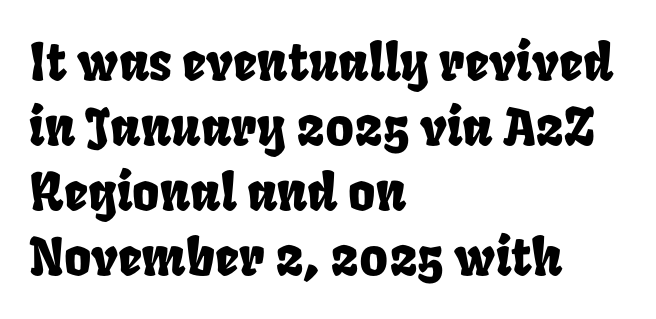
{"width": "condensed", "stroke_contrast": "low", "x_height": "large", "monospaced": "no", "underline": "no", "align": "left", "line_spacing": "normal", "line_spacing_ratio": 1.25, "letter_spacing": "normal", "letter_spacing_em": 0.0, "glyph_px": 52}
